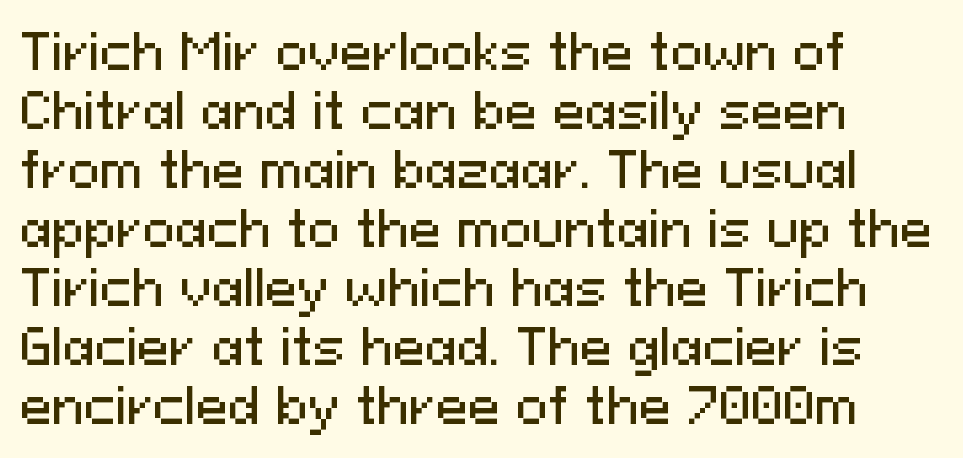
{"serif": "no", "italic": "no", "width": "normal", "stroke_contrast": "medium", "x_height": "medium", "monospaced": "no", "underline": "no", "align": "left", "line_spacing_ratio": 1.23, "letter_spacing": "normal", "letter_spacing_em": 0.0, "glyph_px": 48}
